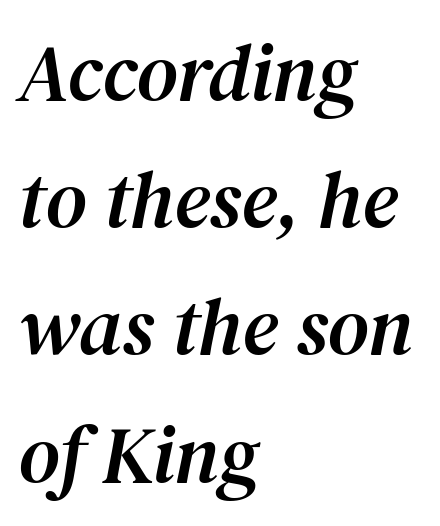
A clean baseline with only descenders dipping below it. All the whitespace from short lines collects on the right. The rendering uses natural spacing where letterforms have individual widths. In terms of leading, this rendering sits right in the middle. You can tell it's italic because the verticals aren't actually vertical. Look at the bottom of the vertical strokes: they flare into serifs here.
